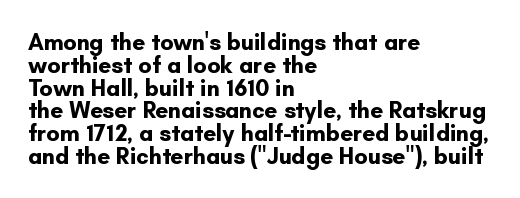
Unlike italic type, these characters show no tilt at all. Tightly led — the rows are bunched. Glance below the letters and you will spot only blank space. Letter spacing: default.
